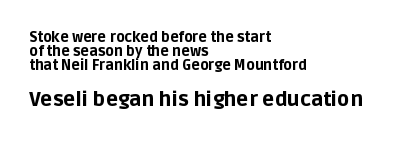
Posture: straight, roman, zero tilt. This rendering uses left alignment, leaving the right contour irregular. The rendering uses a small line-height, squeezing the rows. Students, this is bold: see how much ink each stroke carries.
